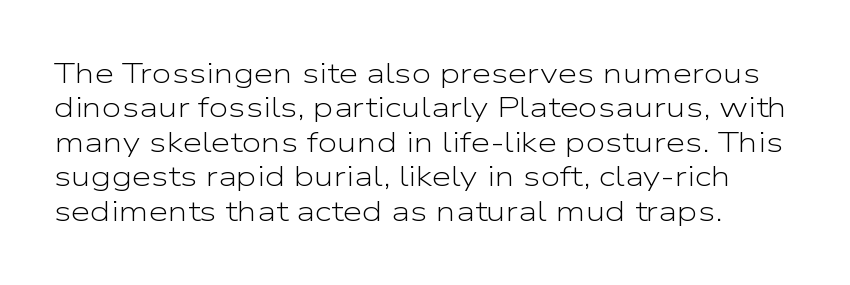
{"serif": "no", "italic": "no", "bold": "no", "weight": "light", "width": "wide", "stroke_contrast": "low", "x_height": "medium", "monospaced": "no", "underline": "no", "line_spacing_ratio": 1.23, "letter_spacing": "normal", "letter_spacing_em": 0.0, "glyph_px": 28}
